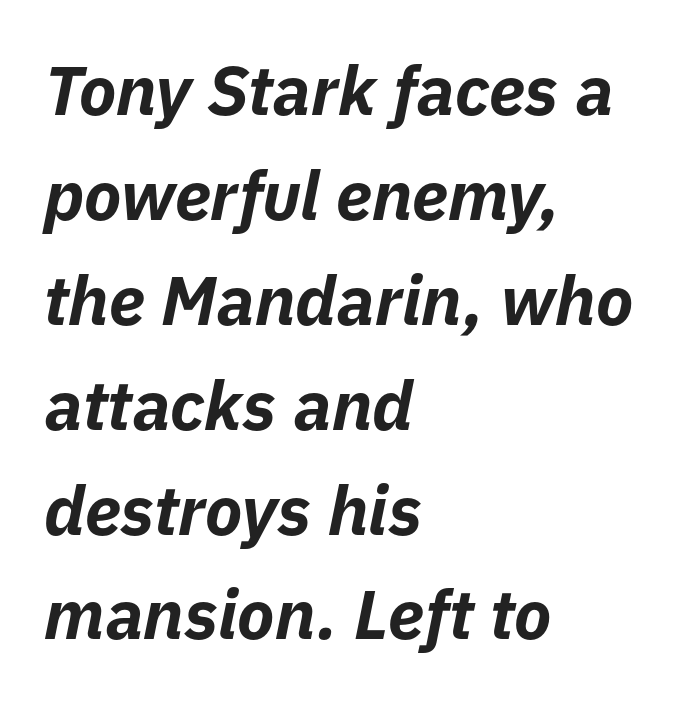
Q: Is the text bold? A: Yes.
Q: Is the text italic (slanted)? A: Yes, it leans right by about 11 degrees.
Q: Is the text underlined? A: No.
Q: How is the paragraph aligned? A: Left-aligned.
Q: Is the spacing between letters normal or unusually wide? A: Normal.
Q: Is the spacing between lines tight, normal or loose? A: Normal.
Q: Width (condensed, normal, or wide)? A: Normal.
Q: Stroke contrast? A: Low.
Q: x-height? A: Medium.
Q: Monospaced? A: No.
